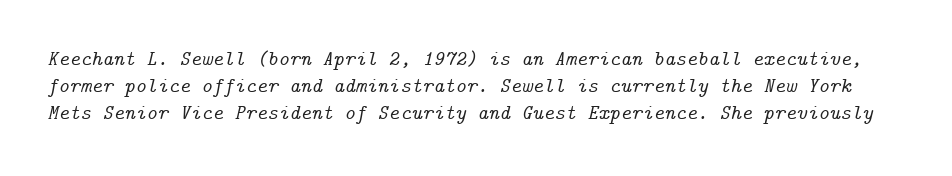
{"italic": "yes", "lean": "right", "slant_degrees": 14, "underline": "no", "line_spacing": "normal", "line_spacing_ratio": 1.29, "letter_spacing": "normal", "letter_spacing_em": 0.0, "glyph_px": 21}
